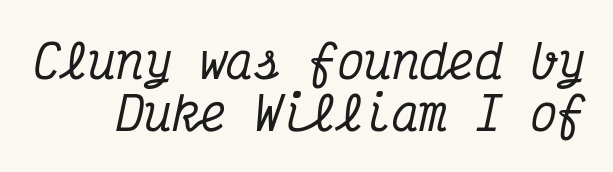
The image shows 46 px condensed serif type, italic (leaning right), monospaced; set tight line spacing (1.14x), normal letter spacing, not underlined; medium stroke contrast and a medium x-height.
